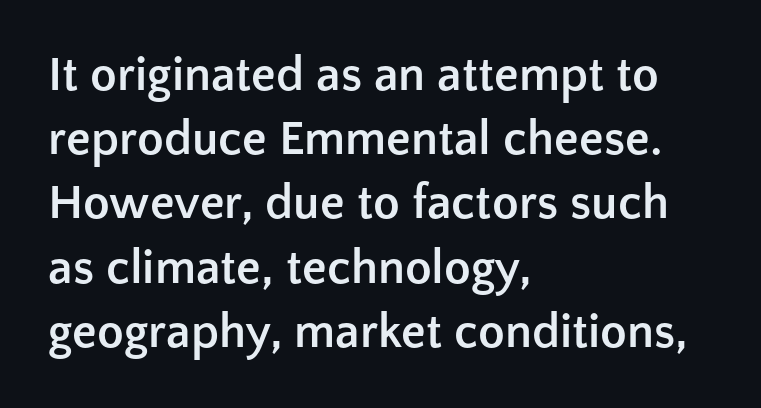
Q: Is the text bold? A: Yes.
Q: Is the text italic (slanted)? A: No, it is upright.
Q: Is the typeface a serif or a sans-serif typeface? A: Sans-serif.
Q: Is the text underlined? A: No.
Q: How is the paragraph aligned? A: Left-aligned.
Q: Is the spacing between letters normal or unusually wide? A: Normal.
Q: Is the spacing between lines tight, normal or loose? A: Normal.
Q: Width (condensed, normal, or wide)? A: Normal.
Q: Stroke contrast? A: Low.
Q: x-height? A: Medium.
Q: Monospaced? A: No.
